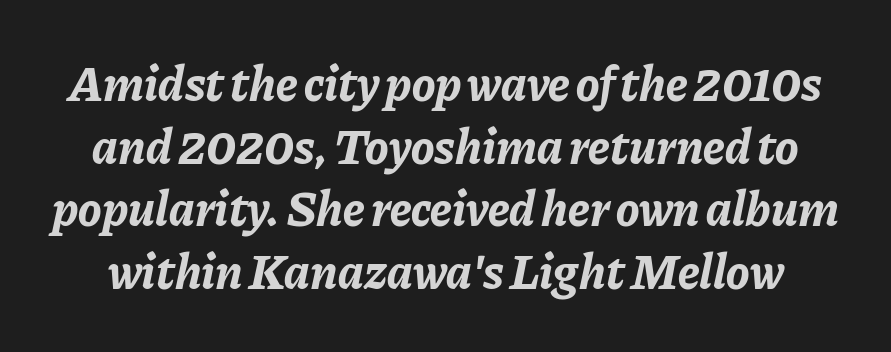
{"italic": "yes", "lean": "right", "slant_degrees": 11, "bold": "yes", "weight": "bold", "width": "normal", "stroke_contrast": "low", "x_height": "medium", "monospaced": "no", "underline": "no", "line_spacing": "normal", "line_spacing_ratio": 1.28, "letter_spacing": "normal", "letter_spacing_em": 0.0, "glyph_px": 49}
